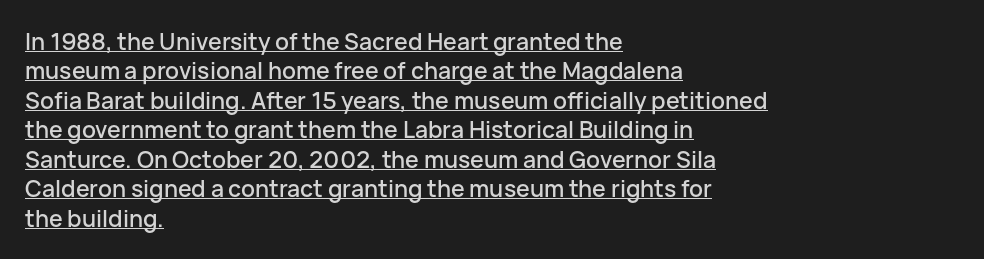
Q: Is the text italic (slanted)? A: No, it is upright.
Q: Is the text underlined? A: Yes.
Q: How is the paragraph aligned? A: Left-aligned.
Q: Is the spacing between letters normal or unusually wide? A: Normal.
Q: Is the spacing between lines tight, normal or loose? A: Normal.
